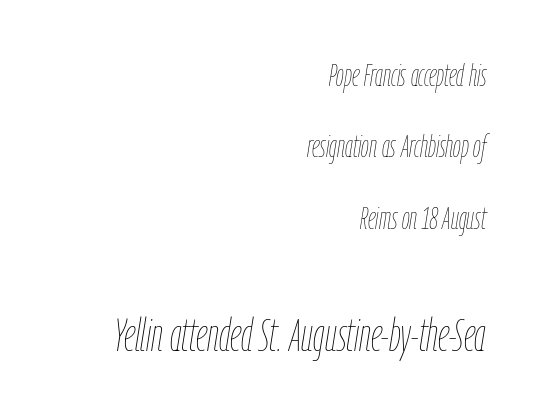
The image shows 46 px thin, condensed type, italic (leaning right); set right-aligned, loose line spacing (2.3x), normal letter spacing, not underlined; the second (bottom) block is 1.48x larger; low stroke contrast and a medium x-height.
